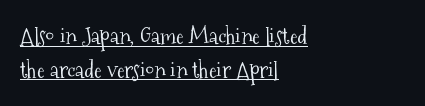
The image shows 23 px text type, upright; set left-aligned, normal line spacing (1.46x), normal letter spacing, underlined.
